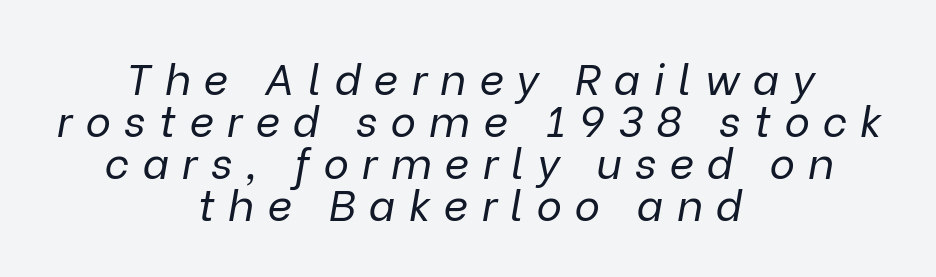
{"italic": "yes", "lean": "right", "slant_degrees": 9, "bold": "no", "weight": "regular", "width": "normal", "stroke_contrast": "low", "x_height": "medium", "monospaced": "no", "underline": "no", "align": "center", "line_spacing": "tight", "line_spacing_ratio": 0.98, "letter_spacing": "wide", "letter_spacing_em": 0.31, "glyph_px": 43}
